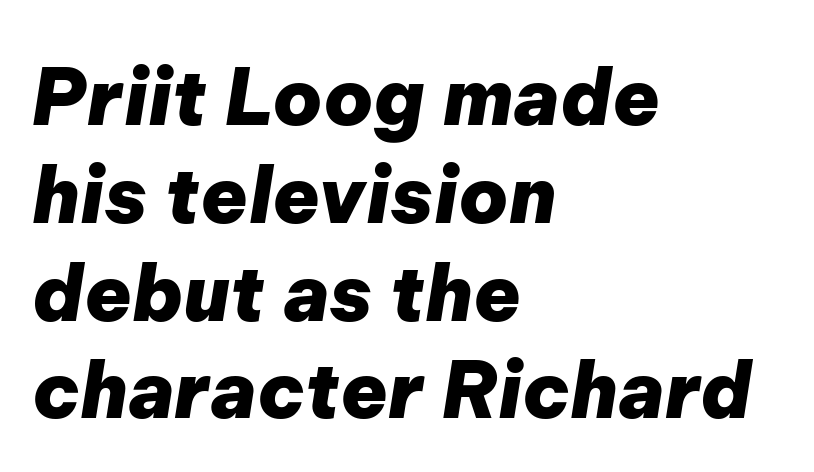
Q: Is the text bold? A: Yes.
Q: Is the text italic (slanted)? A: Yes, it leans right by about 9 degrees.
Q: Is the text underlined? A: No.
Q: How is the paragraph aligned? A: Left-aligned.
Q: Is the spacing between letters normal or unusually wide? A: Normal.
Q: Is the spacing between lines tight, normal or loose? A: Normal.
Q: Width (condensed, normal, or wide)? A: Normal.
Q: Stroke contrast? A: Low.
Q: x-height? A: Medium.
Q: Monospaced? A: No.
